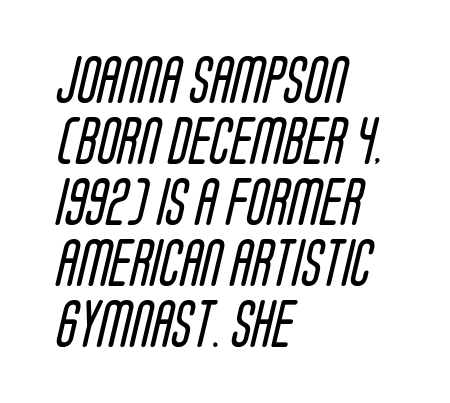
Compared with a typical body face, this is equally light or lighter still. This sample uses a sans-serif face. Notice how the passage keeps a crisp vertical edge on the left only. Underline: absent.
